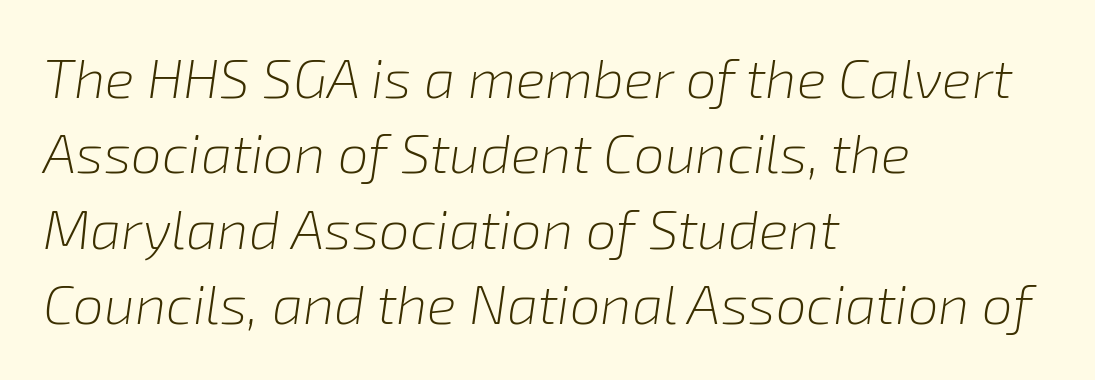
{"italic": "yes", "lean": "right", "slant_degrees": 8, "bold": "no", "weight": "light", "width": "normal", "stroke_contrast": "low", "x_height": "medium", "monospaced": "no", "underline": "no", "align": "left", "line_spacing": "normal", "line_spacing_ratio": 1.37, "letter_spacing": "normal", "letter_spacing_em": 0.0, "glyph_px": 55}
